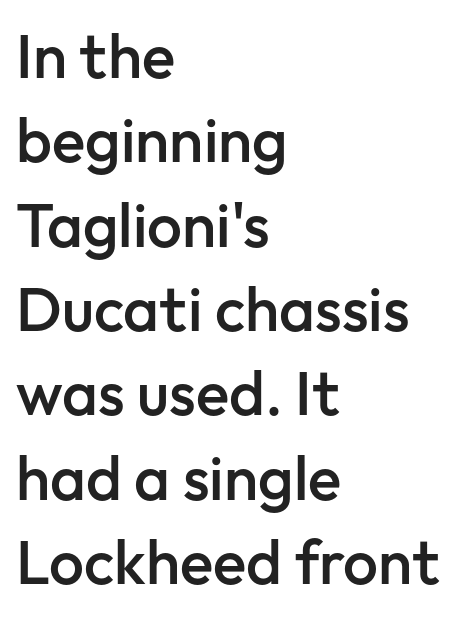
The image shows 62 px semibold sans-serif type, upright; set left-aligned, normal line spacing (1.36x), normal letter spacing, not underlined; low stroke contrast and a medium x-height.
